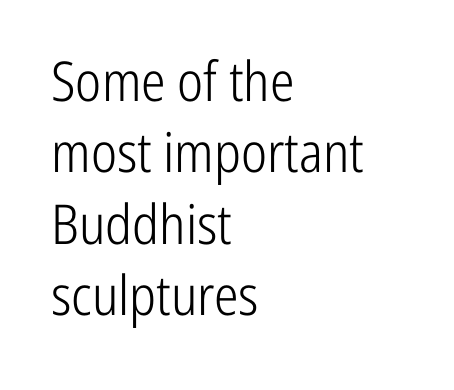
The image shows 55 px light, condensed sans-serif type, upright; set left-aligned, normal line spacing (1.3x), normal letter spacing, not underlined; low stroke contrast and a medium x-height.
